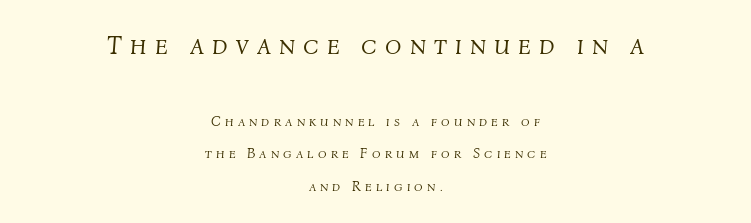
{"italic": "yes", "lean": "right", "slant_degrees": 4, "bold": "no", "underline": "no", "align": "center", "line_spacing": "loose", "line_spacing_ratio": 2.31, "letter_spacing": "wide", "letter_spacing_em": 0.3, "larger_block": "first", "size_ratio": 1.93, "glyph_px": 27}
